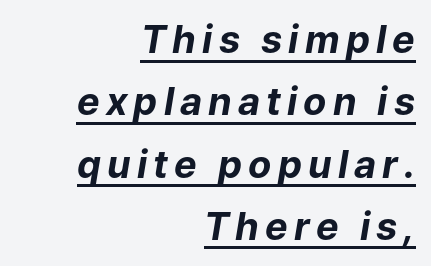
{"italic": "yes", "lean": "right", "slant_degrees": 9, "bold": "yes", "weight": "bold", "width": "normal", "stroke_contrast": "low", "x_height": "medium", "monospaced": "no", "underline": "yes", "align": "right", "line_spacing": "normal", "line_spacing_ratio": 1.64, "glyph_px": 38}
